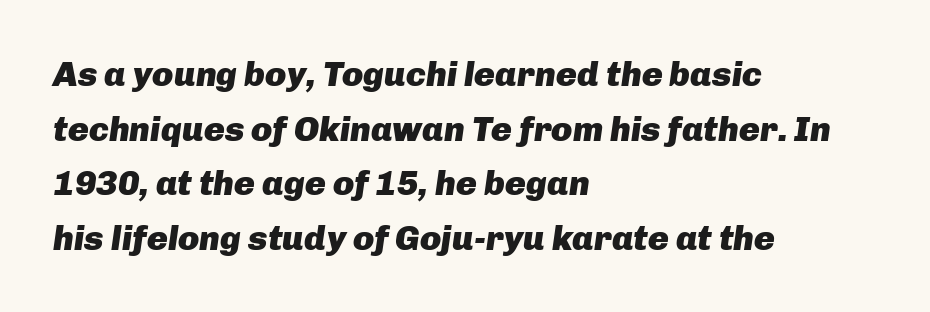
Q: Is the text bold? A: Yes.
Q: Is the text italic (slanted)? A: Yes, it leans right by about 8 degrees.
Q: Is the text underlined? A: No.
Q: How is the paragraph aligned? A: Left-aligned.
Q: Is the spacing between letters normal or unusually wide? A: Normal.
Q: Is the spacing between lines tight, normal or loose? A: Normal.
Q: Width (condensed, normal, or wide)? A: Normal.
Q: Stroke contrast? A: Low.
Q: x-height? A: Medium.
Q: Monospaced? A: No.
